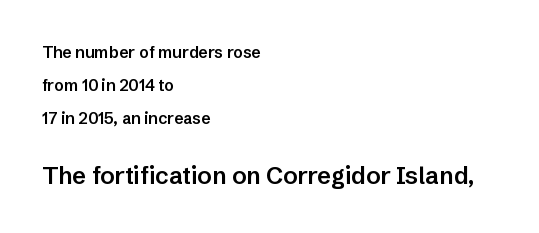
You could fit nearly another row in the gap between these rows. No word sits above an underline. The glyphs have the mass of a demibold cut, below bold. Character size in the trailing block exceeds that of the leading block. Compared with a centered layout, this one pins lines to the left instead. A roman cut, with each character standing at attention.
